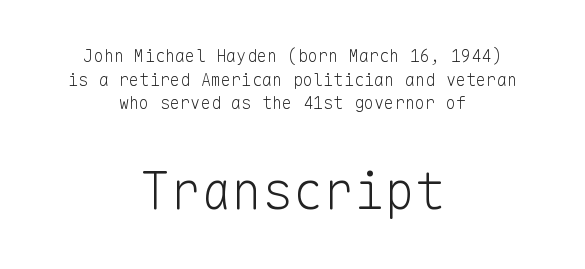
Q: Is the text bold? A: No.
Q: Is the text italic (slanted)? A: No, it is upright.
Q: Is the typeface a serif or a sans-serif typeface? A: Sans-serif.
Q: Is the text underlined? A: No.
Q: How is the paragraph aligned? A: Centered.
Q: Is the spacing between letters normal or unusually wide? A: Normal.
Q: Is the spacing between lines tight, normal or loose? A: Normal.
Q: Which block of text is set in a larger size, the first (top) or the second (bottom)? A: The second (bottom) one.
Q: Width (condensed, normal, or wide)? A: Normal.
Q: Stroke contrast? A: Low.
Q: x-height? A: Medium.
Q: Monospaced? A: Yes.
